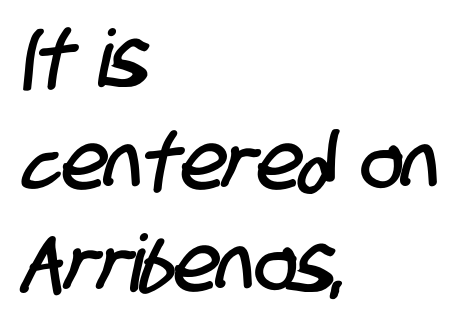
Q: Is the typeface a serif or a sans-serif typeface? A: Sans-serif.
Q: Is the text underlined? A: No.
Q: How is the paragraph aligned? A: Left-aligned.
Q: Is the spacing between letters normal or unusually wide? A: Normal.
Q: Is the spacing between lines tight, normal or loose? A: Normal.
Q: Width (condensed, normal, or wide)? A: Condensed.
Q: Stroke contrast? A: Low.
Q: x-height? A: Large.
Q: Monospaced? A: No.
